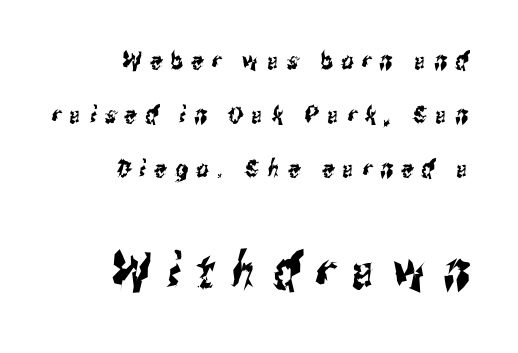
Q: Is the typeface a serif or a sans-serif typeface? A: Sans-serif.
Q: Is the text underlined? A: No.
Q: How is the paragraph aligned? A: Right-aligned.
Q: Is the spacing between letters normal or unusually wide? A: Unusually wide.
Q: Is the spacing between lines tight, normal or loose? A: Loose.
Q: Which block of text is set in a larger size, the first (top) or the second (bottom)? A: The second (bottom) one.
Q: Width (condensed, normal, or wide)? A: Condensed.
Q: Stroke contrast? A: Medium.
Q: x-height? A: Medium.
Q: Monospaced? A: No.
